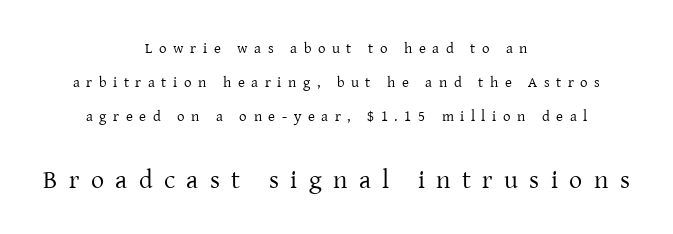
Q: Is the text bold? A: No.
Q: Is the text italic (slanted)? A: No, it is upright.
Q: Is the text underlined? A: No.
Q: How is the paragraph aligned? A: Centered.
Q: Is the spacing between letters normal or unusually wide? A: Unusually wide.
Q: Is the spacing between lines tight, normal or loose? A: Loose.
Q: Which block of text is set in a larger size, the first (top) or the second (bottom)? A: The second (bottom) one.
